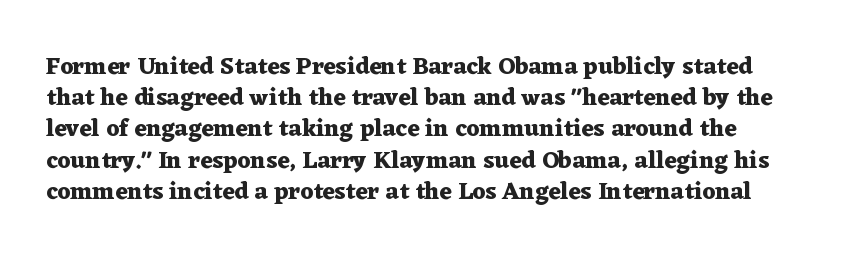
{"italic": "no", "bold": "yes", "underline": "no", "line_spacing": "normal", "line_spacing_ratio": 1.3, "letter_spacing": "normal", "letter_spacing_em": 0.0, "glyph_px": 24}
